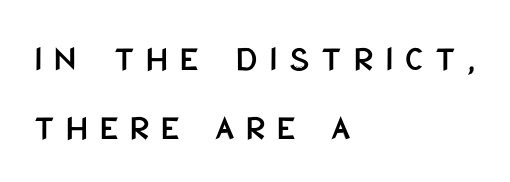
Designer's note — italics off, roman on. Baseline-to-baseline distance is far greater than the letter height. Honestly, there is no underline to notice here at all. Line beginnings align vertically; line endings do not. Someone cranked the tracking dial way up on this one. Note: no serifs on the glyphs.
